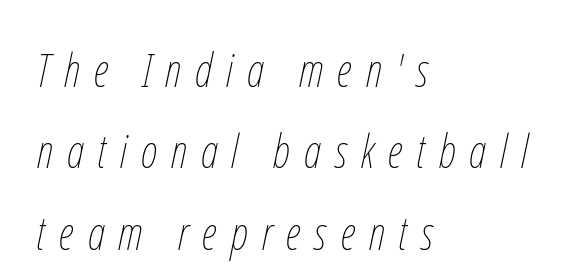
An italicized treatment has been applied to the whole sample. The tracking jumps out immediately: characters are airy and widely separated. Does the copy run flush right? No — it runs flush left. Bold? No — there's no thickening of the strokes. The passage shown is typed in a proportional face where columns would drift.
